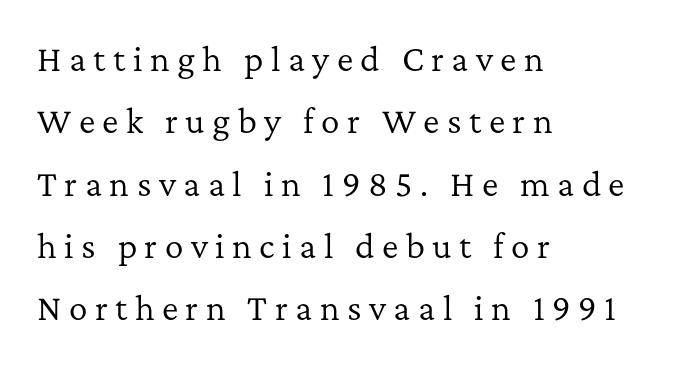
{"serif": "yes", "italic": "no", "bold": "no", "weight": "regular", "width": "normal", "stroke_contrast": "low", "x_height": "medium", "monospaced": "no", "underline": "no", "align": "left", "line_spacing": "loose", "line_spacing_ratio": 2.01, "letter_spacing": "wide", "letter_spacing_em": 0.24, "glyph_px": 31}
